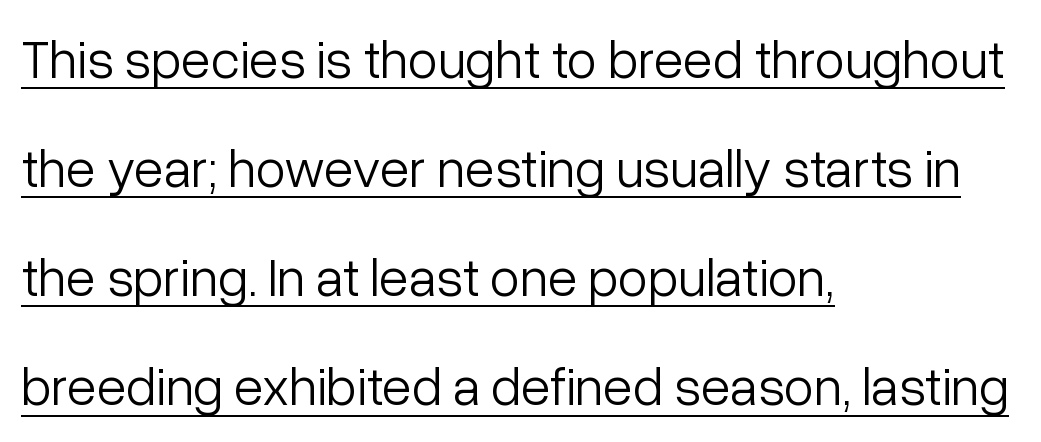
Q: Is the text bold? A: No.
Q: Is the text italic (slanted)? A: No, it is upright.
Q: Is the typeface a serif or a sans-serif typeface? A: Sans-serif.
Q: Is the text underlined? A: Yes.
Q: How is the paragraph aligned? A: Left-aligned.
Q: Is the spacing between letters normal or unusually wide? A: Normal.
Q: Is the spacing between lines tight, normal or loose? A: Loose.
Q: Width (condensed, normal, or wide)? A: Normal.
Q: Stroke contrast? A: Low.
Q: x-height? A: Medium.
Q: Monospaced? A: No.
